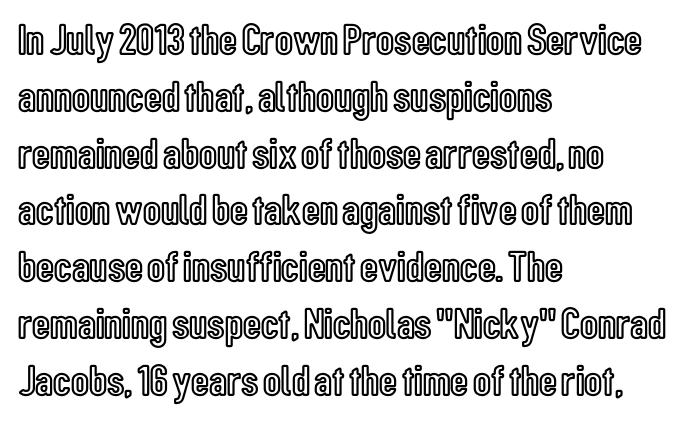
No word sits above an underline. Leading matches the norm, producing a regular column. Between one letter and the next there's only the usual sliver of space. The axis of the letterforms is exactly vertical. These lines are set flush left with a ragged right edge. Think of a printed novel: that variable character pitch is what you see here.
